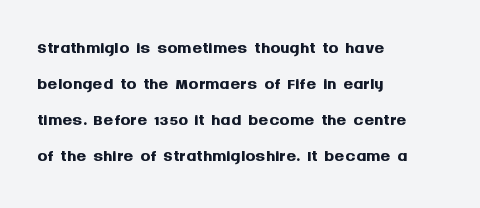
The image shows 25 px bold type, upright; set left-aligned, normal line spacing (1.44x), normal letter spacing, not underlined.
